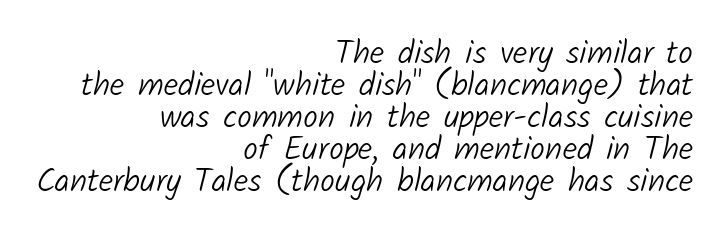
Q: Is the text bold? A: No.
Q: Is the typeface a serif or a sans-serif typeface? A: Sans-serif.
Q: Is the text underlined? A: No.
Q: How is the paragraph aligned? A: Right-aligned.
Q: Is the spacing between letters normal or unusually wide? A: Normal.
Q: Is the spacing between lines tight, normal or loose? A: Tight.
Q: Width (condensed, normal, or wide)? A: Normal.
Q: Stroke contrast? A: Low.
Q: x-height? A: Medium.
Q: Monospaced? A: No.
